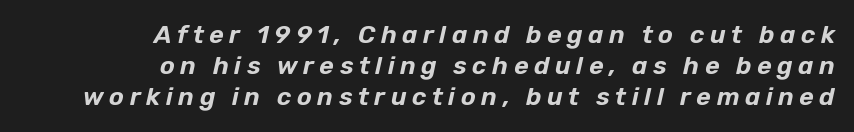
Q: Is the text italic (slanted)? A: Yes, it leans right by about 12 degrees.
Q: Is the text underlined? A: No.
Q: How is the paragraph aligned? A: Right-aligned.
Q: Is the spacing between letters normal or unusually wide? A: Unusually wide.
Q: Is the spacing between lines tight, normal or loose? A: Normal.
